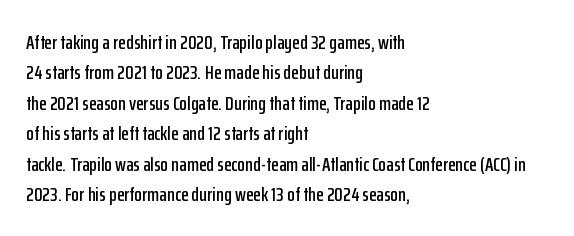
Q: Is the text italic (slanted)? A: No, it is upright.
Q: Is the text underlined? A: No.
Q: How is the paragraph aligned? A: Left-aligned.
Q: Is the spacing between letters normal or unusually wide? A: Normal.
Q: Is the spacing between lines tight, normal or loose? A: Normal.
